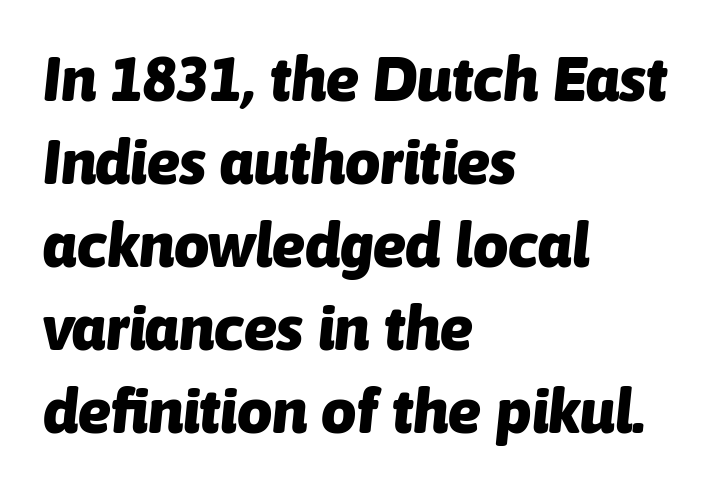
Q: Is the text bold? A: Yes.
Q: Is the text italic (slanted)? A: Yes, it leans right by about 6 degrees.
Q: Is the text underlined? A: No.
Q: How is the paragraph aligned? A: Left-aligned.
Q: Is the spacing between letters normal or unusually wide? A: Normal.
Q: Is the spacing between lines tight, normal or loose? A: Normal.
Q: Width (condensed, normal, or wide)? A: Normal.
Q: Stroke contrast? A: Low.
Q: x-height? A: Medium.
Q: Monospaced? A: No.
